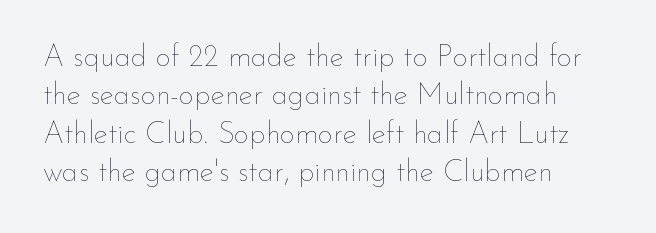
Q: Is the text bold? A: No.
Q: Is the text italic (slanted)? A: No, it is upright.
Q: Is the text underlined? A: No.
Q: How is the paragraph aligned? A: Left-aligned.
Q: Is the spacing between letters normal or unusually wide? A: Normal.
Q: Is the spacing between lines tight, normal or loose? A: Normal.
Q: Width (condensed, normal, or wide)? A: Normal.
Q: Stroke contrast? A: Low.
Q: x-height? A: Small.
Q: Monospaced? A: No.
